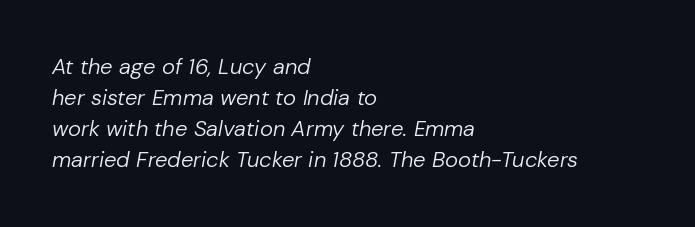
Q: Is the text bold? A: No.
Q: Is the text italic (slanted)? A: Yes, it leans right by about 10 degrees.
Q: Is the text underlined? A: No.
Q: How is the paragraph aligned? A: Left-aligned.
Q: Is the spacing between letters normal or unusually wide? A: Normal.
Q: Is the spacing between lines tight, normal or loose? A: Normal.
